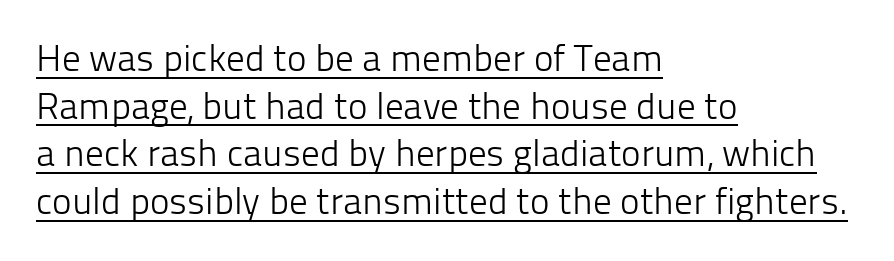
Emphasis is given by a line drawn under the lettering. Nothing sits at the stroke ends, so this counts as sans-serif. Leading: standard. The lettering holds an erect, upright posture throughout.
